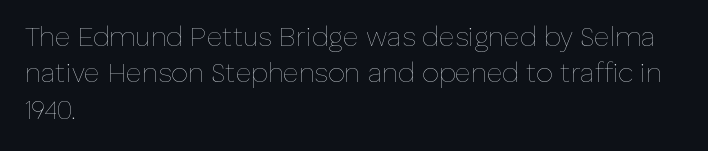
{"italic": "no", "bold": "no", "underline": "no", "align": "left", "line_spacing": "normal", "line_spacing_ratio": 1.35, "letter_spacing": "normal", "letter_spacing_em": 0.0, "glyph_px": 27}
